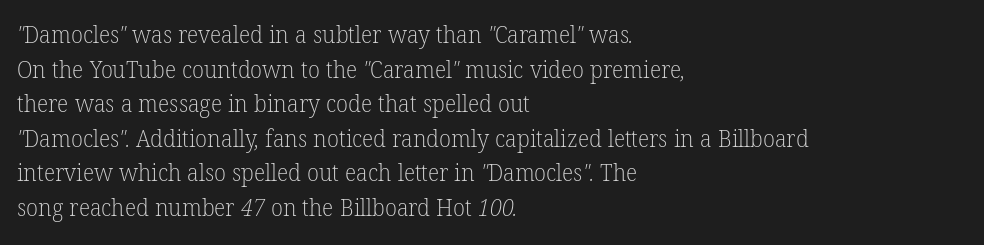
The image shows 24 px text type; set left-aligned, normal line spacing (1.44x), normal letter spacing, not underlined.
